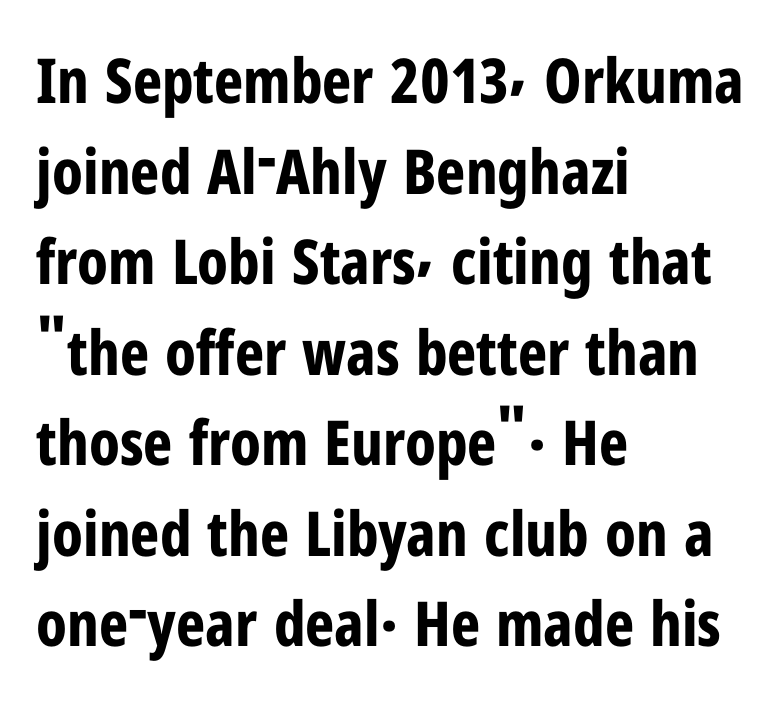
Caption: standard tracking, unaltered. Notice how the stems are strictly vertical — no italics here. Quick note: underline off. These lines are set flush left with a ragged right edge. This sample keeps an unexceptional amount of space between lines. The face used here has the dense, thick strokes of a bold.
